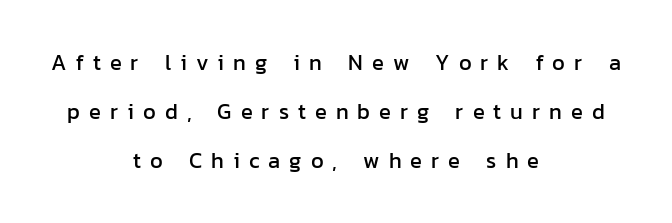
Horizontal alignment here is central, giving a formal, balanced look. The vertical gap from one line to the next is large. Every character sits straight up, as roman type does. Check the space under the baseline: it is left empty. Characters follow at a spacing far wider than the type designer built in.
